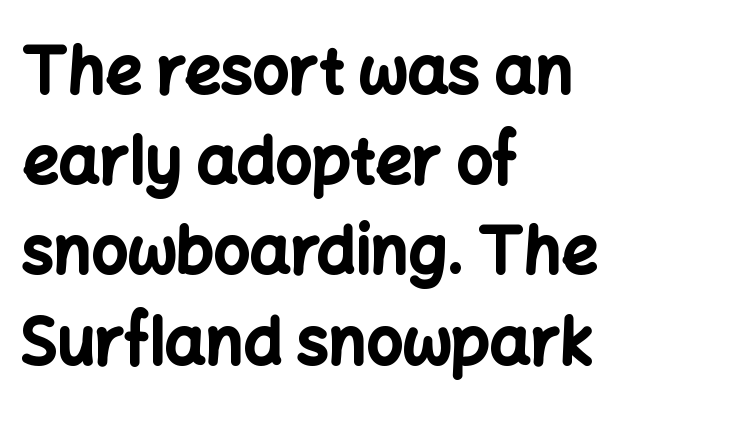
The image shows 64 px bold sans-serif type, upright; set left-aligned, normal line spacing (1.41x), normal letter spacing, not underlined; low stroke contrast and a medium x-height.
